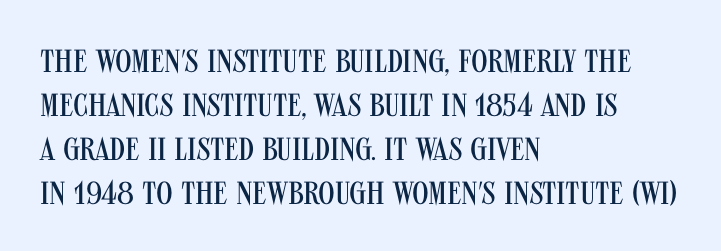
Caption: standard tracking, unaltered. Classification — sans serif. Leftover space on each line is placed entirely after the last word. The space beneath each line is pristine and unruled. The specimen reads as upright at a glance.
